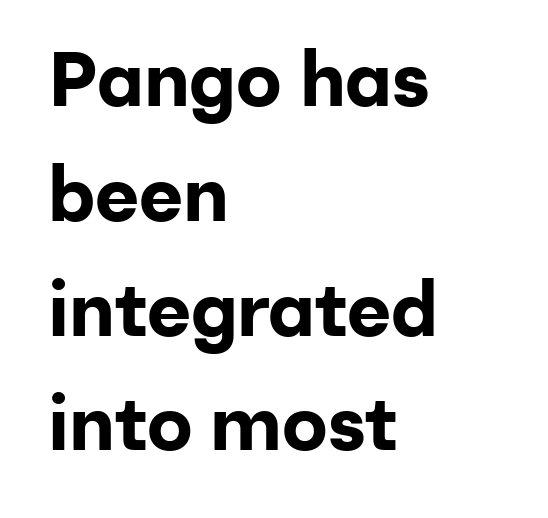
The image shows 76 px bold sans-serif type, upright; set left-aligned, normal line spacing (1.51x), normal letter spacing, not underlined; low stroke contrast and a medium x-height.
